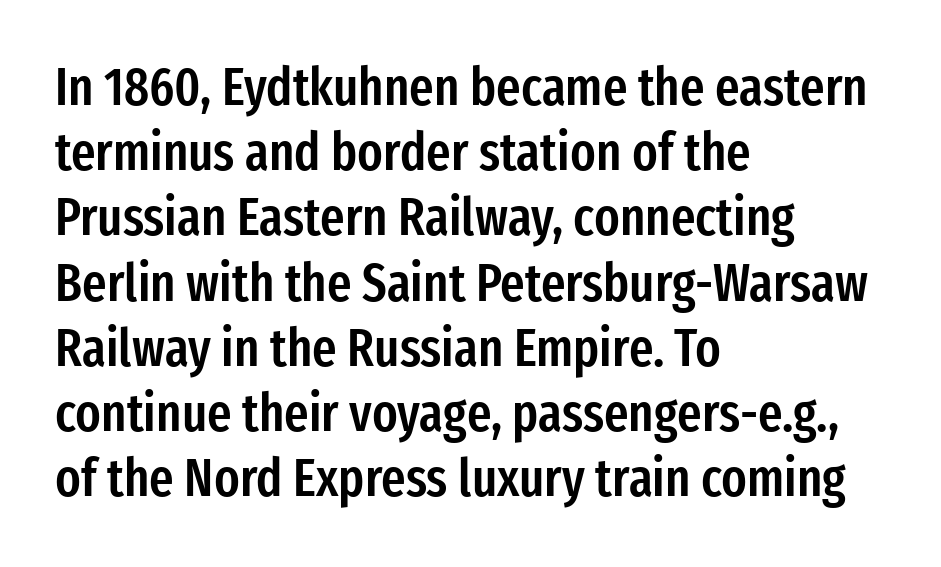
{"serif": "no", "italic": "no", "bold": "semi", "weight": "semibold", "width": "condensed", "stroke_contrast": "low", "x_height": "medium", "monospaced": "no", "underline": "no", "align": "left", "line_spacing_ratio": 1.23, "letter_spacing": "normal", "letter_spacing_em": 0.0, "glyph_px": 53}
